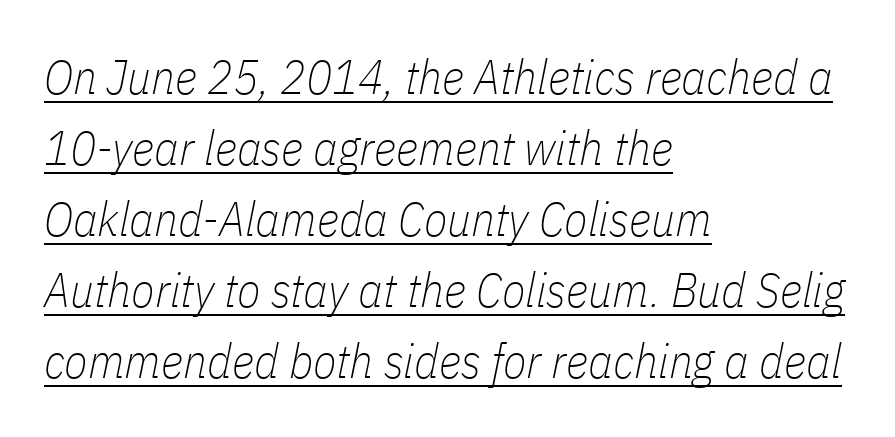
Q: Is the text bold? A: No.
Q: Is the text italic (slanted)? A: Yes, it leans right by about 11 degrees.
Q: Is the text underlined? A: Yes.
Q: How is the paragraph aligned? A: Left-aligned.
Q: Is the spacing between letters normal or unusually wide? A: Normal.
Q: Is the spacing between lines tight, normal or loose? A: Normal.
Q: Width (condensed, normal, or wide)? A: Condensed.
Q: Stroke contrast? A: Low.
Q: x-height? A: Medium.
Q: Monospaced? A: No.
